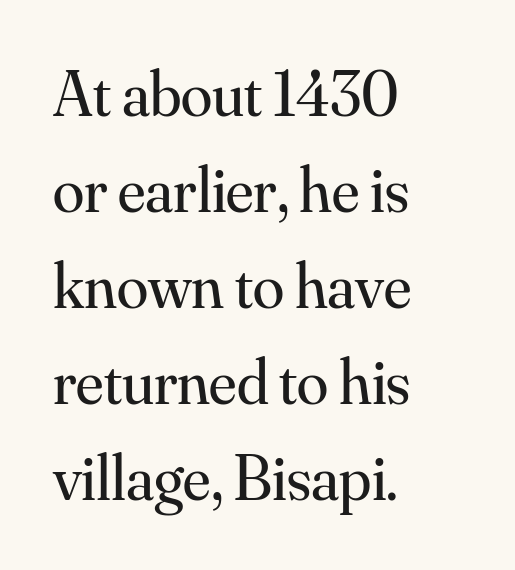
In CSS terms this would be text-align: left. Spacing verdict: proportional, widths tailored to each character. The specimen reads as upright at a glance. No heavy texture on the line: the type isn't bold. Classification — serif.
